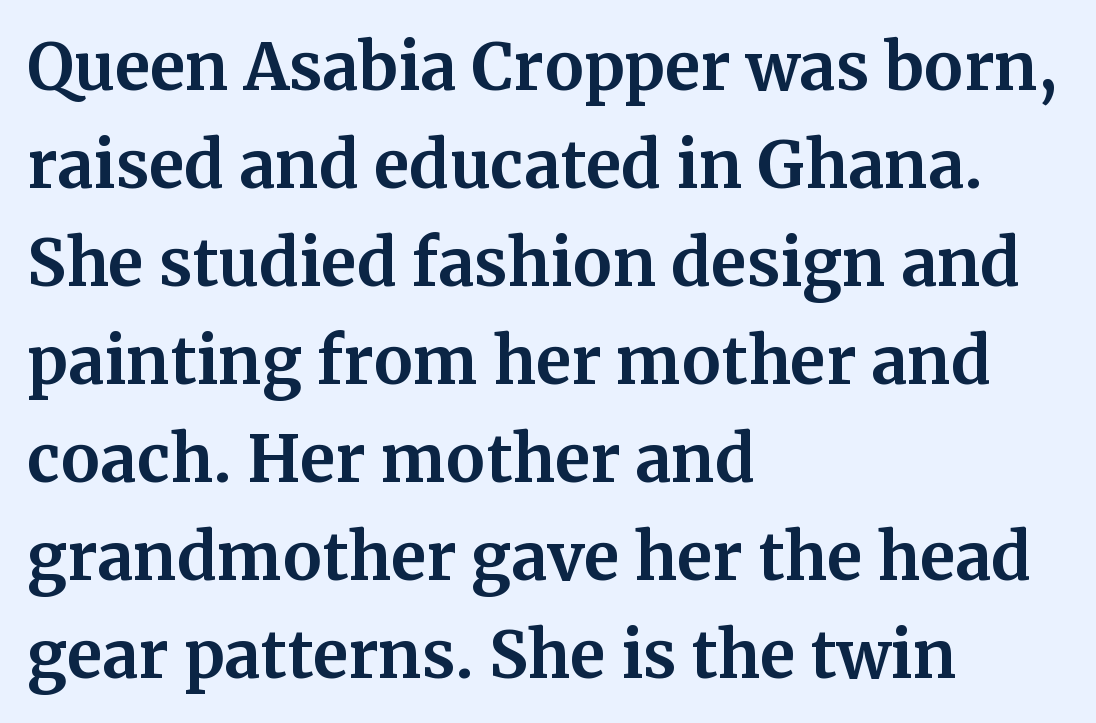
The image shows 64 px bold serif type, upright; set left-aligned, normal line spacing (1.53x), normal letter spacing, not underlined; medium stroke contrast and a medium x-height.
